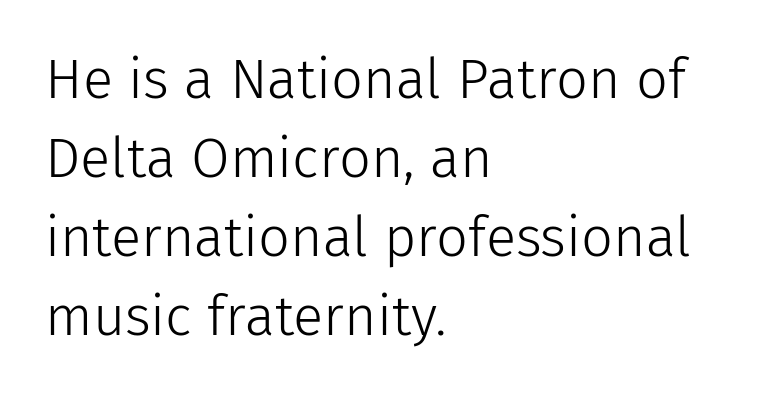
The image shows 56 px light sans-serif type, upright; set left-aligned, normal line spacing (1.41x), normal letter spacing, not underlined; low stroke contrast and a medium x-height.
